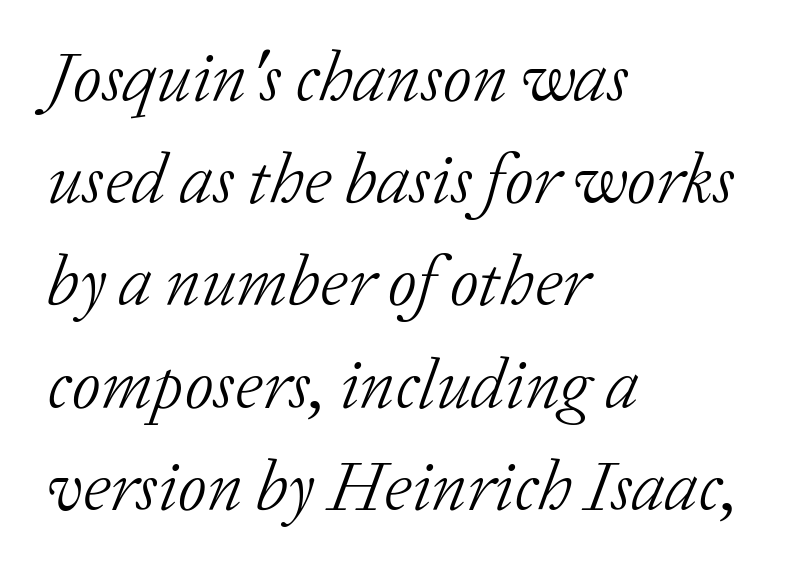
Q: Is the text bold? A: No.
Q: Is the text italic (slanted)? A: Yes, it leans right by about 20 degrees.
Q: Is the typeface a serif or a sans-serif typeface? A: Serif.
Q: Is the text underlined? A: No.
Q: How is the paragraph aligned? A: Left-aligned.
Q: Is the spacing between letters normal or unusually wide? A: Normal.
Q: Is the spacing between lines tight, normal or loose? A: Normal.
Q: Width (condensed, normal, or wide)? A: Normal.
Q: Stroke contrast? A: Low.
Q: x-height? A: Medium.
Q: Monospaced? A: No.
